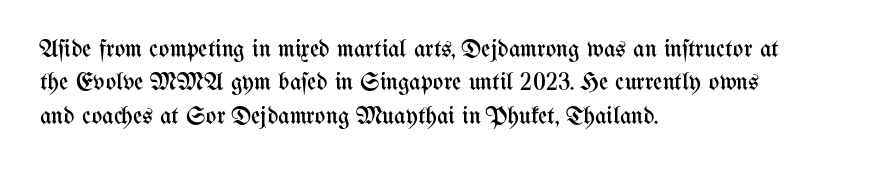
The image shows 25 px text type, upright; set left-aligned, normal line spacing (1.34x), normal letter spacing, not underlined.
